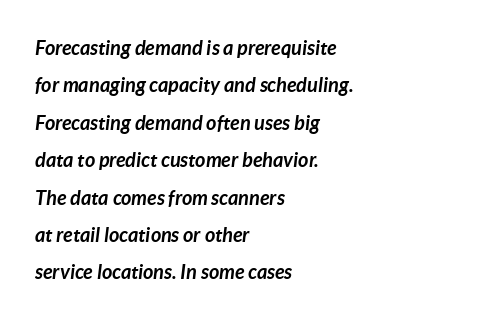
{"italic": "yes", "lean": "right", "slant_degrees": 7, "bold": "yes", "underline": "no", "align": "left", "line_spacing_ratio": 1.87, "letter_spacing": "normal", "letter_spacing_em": 0.0, "glyph_px": 20}
